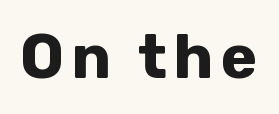
The image shows 62 px bold sans-serif type, upright; set not underlined; low stroke contrast and a medium x-height.
